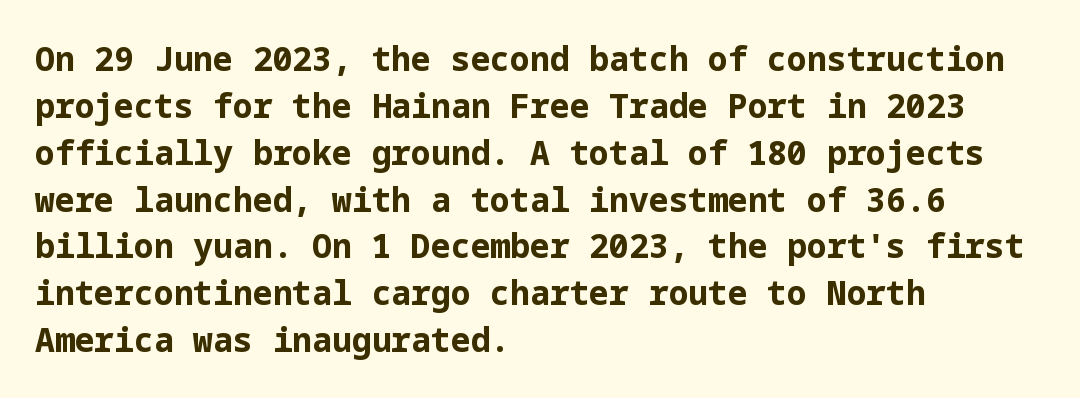
Does the leading feel generous? No, just average. This is heavy type, rendered in bold. Check under the words: just untouched page. Characters remain perfectly vertical along every line. Is the block centered? No — it sits flush against the left margin.
